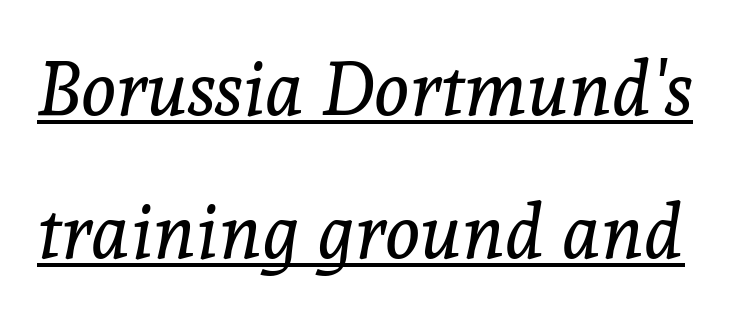
The type is set solid horizontally, with unmodified tracking. What kind of face is this? One with serifs. Line spacing here is loose. You could not count columns in this text — the font is proportionally spaced. This rendering features underlined lettering. The typography opts for an oblique posture over an upright one.
